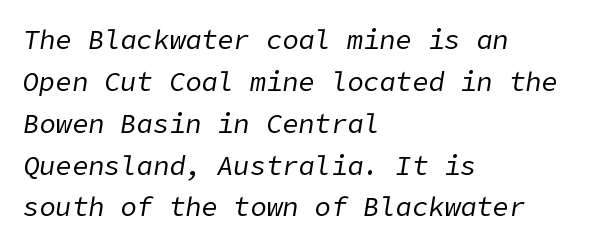
Q: Is the text bold? A: No.
Q: Is the text italic (slanted)? A: Yes, it leans right by about 9 degrees.
Q: Is the text underlined? A: No.
Q: How is the paragraph aligned? A: Left-aligned.
Q: Is the spacing between letters normal or unusually wide? A: Normal.
Q: Is the spacing between lines tight, normal or loose? A: Normal.
